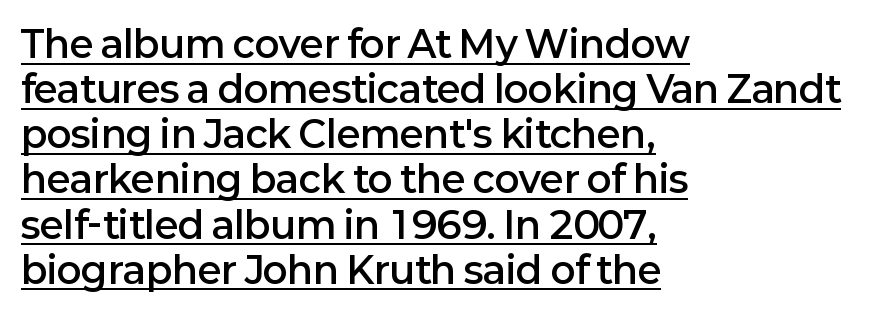
Firm but not heavy-handed strokes: this text is semibold. What decoration does the sample have? An underline. Alignment: flush left. A typesetter would call this proportional, since set widths differ per character. How are the letters spaced? Ordinarily, with no added tracking.
